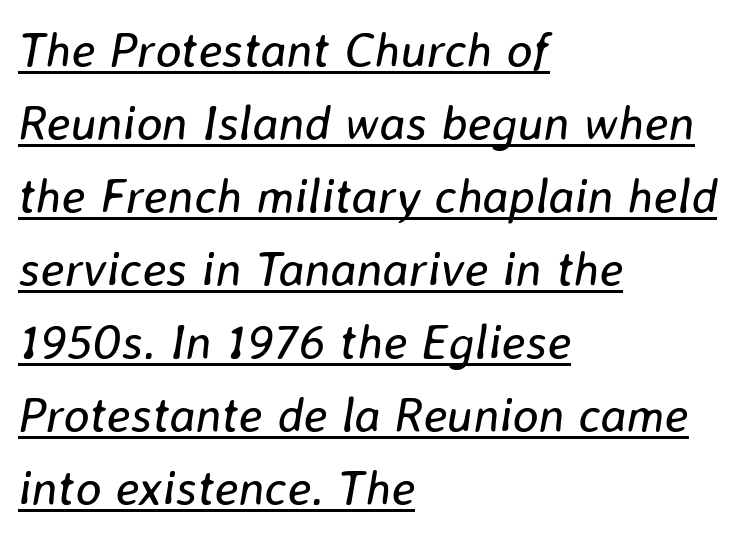
Q: Is the text bold? A: No.
Q: Is the text italic (slanted)? A: Yes, it leans right by about 8 degrees.
Q: Is the text underlined? A: Yes.
Q: How is the paragraph aligned? A: Left-aligned.
Q: Is the spacing between letters normal or unusually wide? A: Normal.
Q: Is the spacing between lines tight, normal or loose? A: Normal.
Q: Width (condensed, normal, or wide)? A: Normal.
Q: Stroke contrast? A: Low.
Q: x-height? A: Medium.
Q: Monospaced? A: No.
